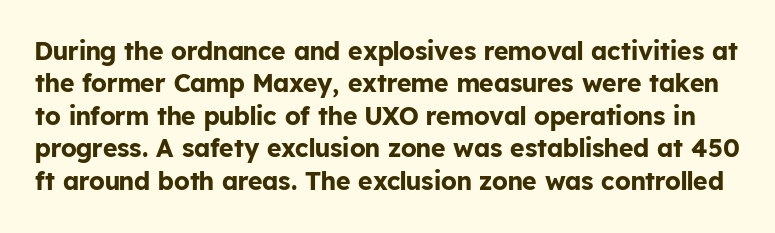
{"italic": "no", "bold": "yes", "underline": "no", "line_spacing": "normal", "line_spacing_ratio": 1.3, "letter_spacing": "normal", "letter_spacing_em": 0.0, "glyph_px": 25}
